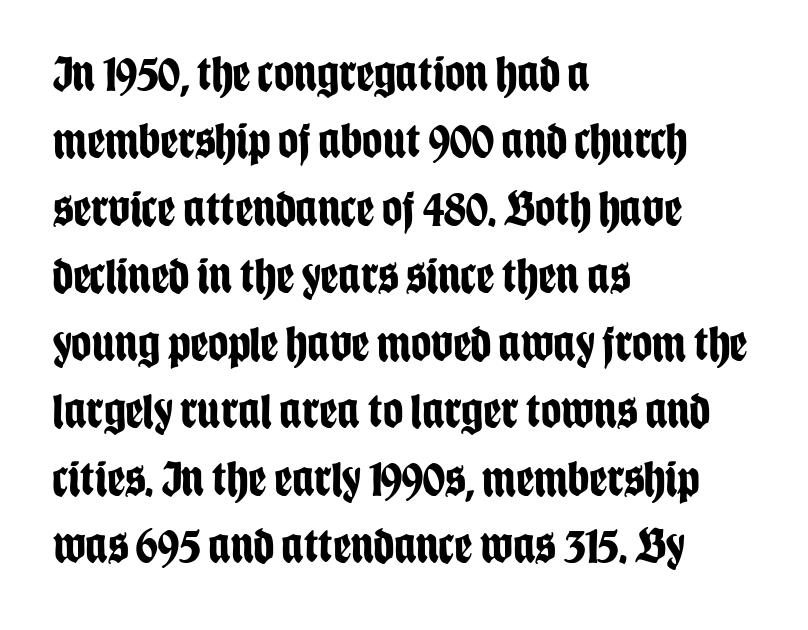
Q: Is the text bold? A: Yes.
Q: Is the text italic (slanted)? A: No, it is upright.
Q: Is the typeface a serif or a sans-serif typeface? A: Sans-serif.
Q: Is the text underlined? A: No.
Q: How is the paragraph aligned? A: Left-aligned.
Q: Is the spacing between letters normal or unusually wide? A: Normal.
Q: Is the spacing between lines tight, normal or loose? A: Normal.
Q: Width (condensed, normal, or wide)? A: Condensed.
Q: Stroke contrast? A: Low.
Q: x-height? A: Large.
Q: Monospaced? A: No.
